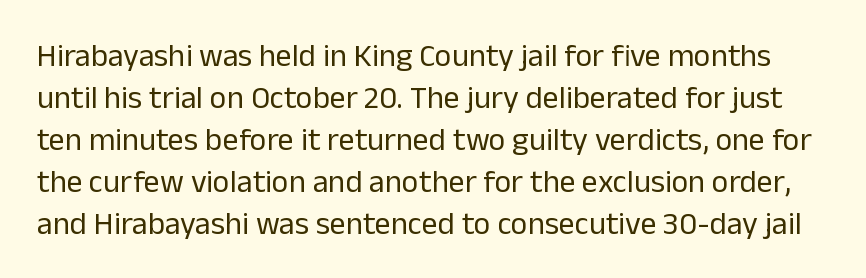
The image shows 32 px regular-weight sans-serif type, upright; set normal line spacing (1.31x), normal letter spacing, not underlined; low stroke contrast and a medium x-height.
